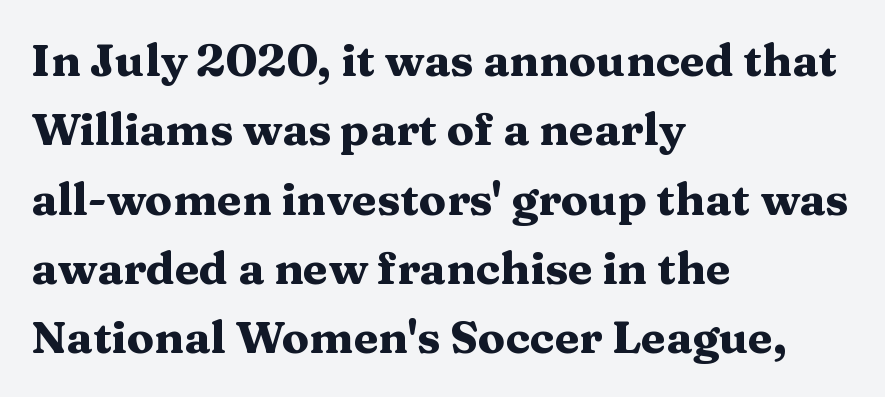
Q: Is the text bold? A: Yes.
Q: Is the text italic (slanted)? A: No, it is upright.
Q: Is the typeface a serif or a sans-serif typeface? A: Serif.
Q: Is the text underlined? A: No.
Q: How is the paragraph aligned? A: Left-aligned.
Q: Is the spacing between letters normal or unusually wide? A: Normal.
Q: Is the spacing between lines tight, normal or loose? A: Normal.
Q: Width (condensed, normal, or wide)? A: Wide.
Q: Stroke contrast? A: Medium.
Q: x-height? A: Medium.
Q: Monospaced? A: No.
